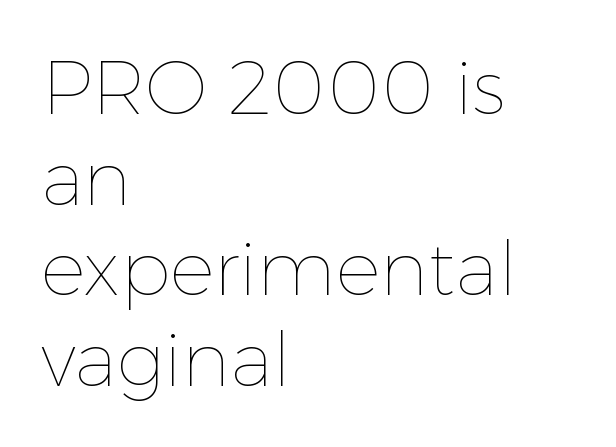
The image shows 75 px thin type, upright; set left-aligned, line spacing 1.21x, normal letter spacing, not underlined; a medium x-height.
